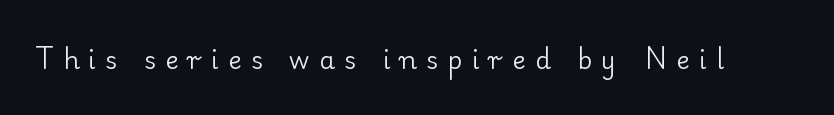
The image shows 25 px text type, upright; set unusually wide letter spacing (+0.38 em), not underlined.
